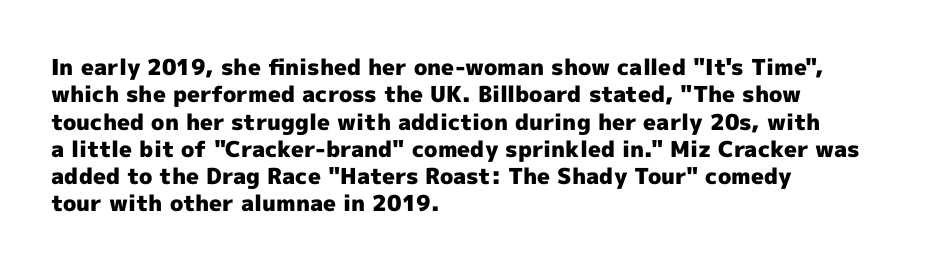
Q: Is the text bold? A: Yes.
Q: Is the text italic (slanted)? A: No, it is upright.
Q: Is the text underlined? A: No.
Q: How is the paragraph aligned? A: Left-aligned.
Q: Is the spacing between letters normal or unusually wide? A: Normal.
